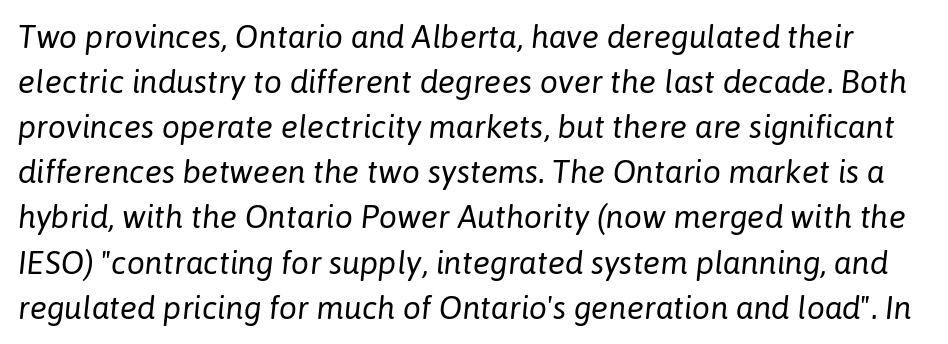
{"italic": "yes", "lean": "right", "slant_degrees": 6, "bold": "no", "weight": "regular", "width": "normal", "stroke_contrast": "low", "x_height": "medium", "monospaced": "no", "underline": "no", "line_spacing": "normal", "line_spacing_ratio": 1.41, "letter_spacing": "normal", "letter_spacing_em": 0.0, "glyph_px": 32}
